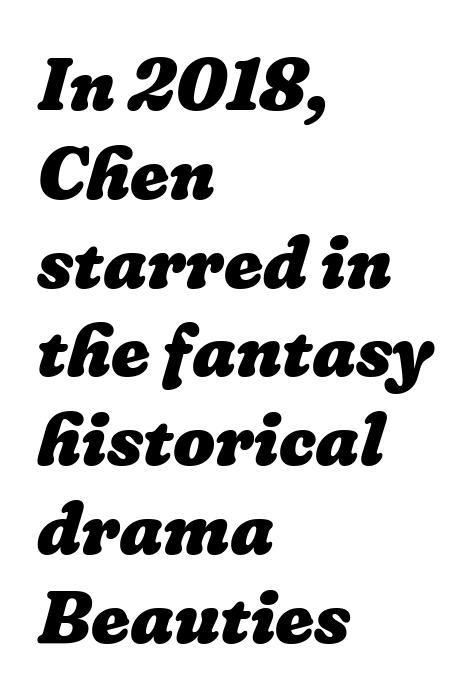
The image shows 74 px heavy type; set left-aligned, line spacing 1.2x, normal letter spacing, not underlined; low stroke contrast and a medium x-height.
